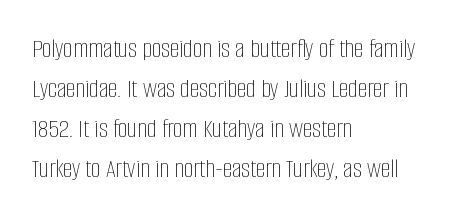
Italic: no, the glyphs are upright roman. Observe the ordinary spacing: letters are neighbours, not strangers. Line spacing here is normal. The zone under the glyphs is completely vacant. These lines stack with their left ends in a neat column.
